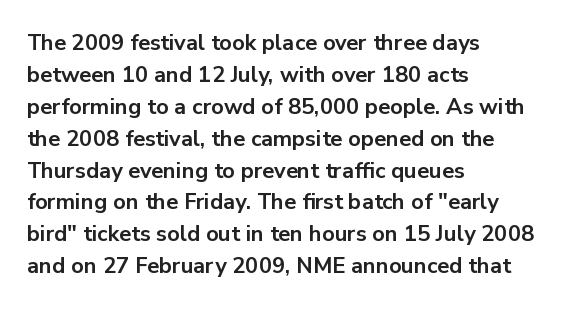
The image shows 22 px bold type, upright; set left-aligned, normal line spacing (1.45x), normal letter spacing, not underlined.
